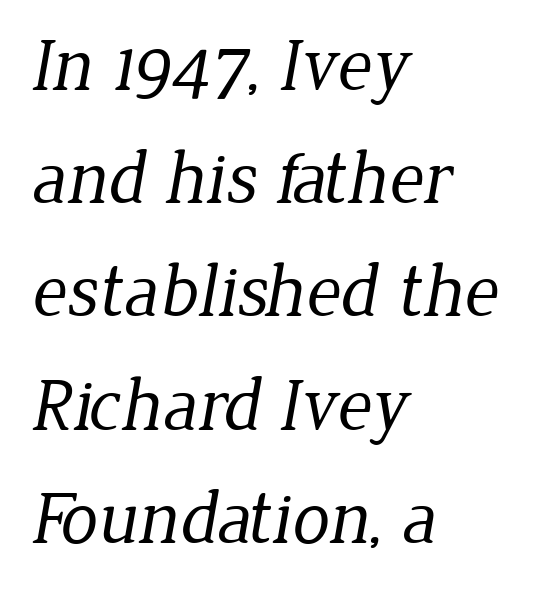
{"serif": "yes", "bold": "no", "weight": "regular", "width": "normal", "stroke_contrast": "low", "x_height": "medium", "monospaced": "no", "underline": "no", "align": "left", "line_spacing": "normal", "line_spacing_ratio": 1.51, "letter_spacing": "normal", "letter_spacing_em": 0.0, "glyph_px": 75}
